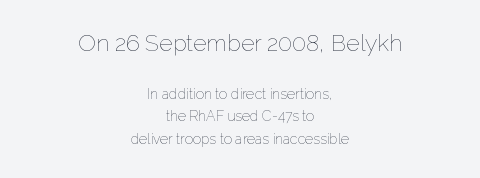
These lines sit exactly where default settings would place them. A roman cut, with each character standing at attention. These lines are centered, leaving both edges ragged. The horizontal fit of the characters is conventional and even. Only glyphs here, with clear space below each row. Think standard paragraph weight, or any step lighter than that.
